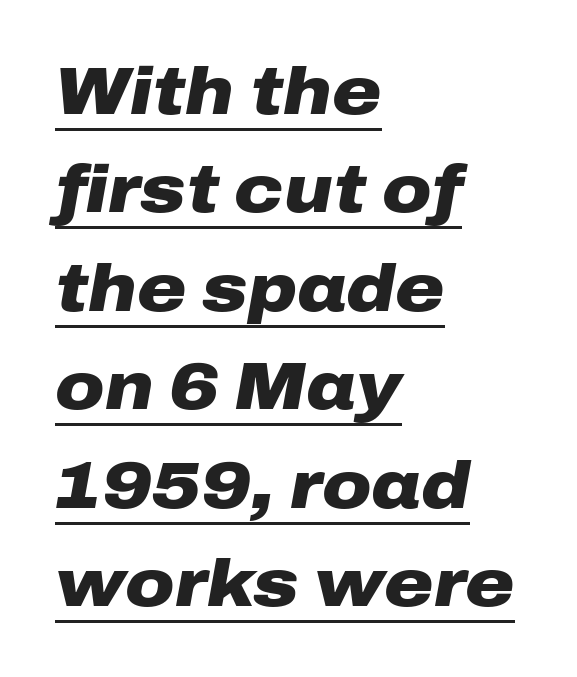
The image shows 67 px heavy, wide type, italic (leaning right); set left-aligned, normal line spacing (1.47x), normal letter spacing, underlined; low stroke contrast and a medium x-height.
